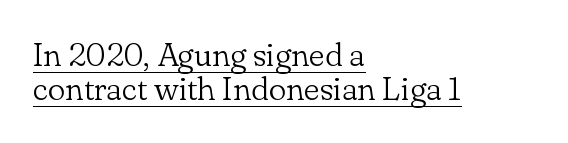
The image shows 33 px light serif type, upright; set left-aligned, tight line spacing (1.04x), normal letter spacing, underlined; low stroke contrast and a small x-height.
